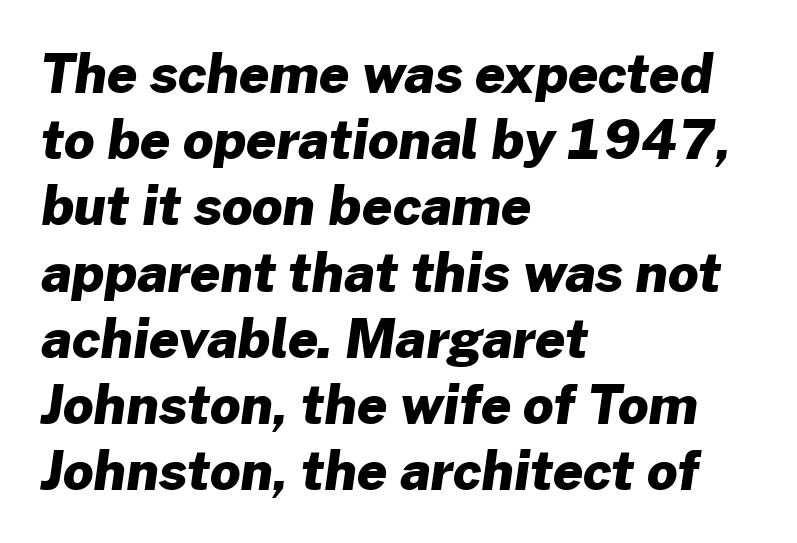
Q: Is the text bold? A: Yes.
Q: Is the typeface a serif or a sans-serif typeface? A: Sans-serif.
Q: Is the text underlined? A: No.
Q: How is the paragraph aligned? A: Left-aligned.
Q: Is the spacing between letters normal or unusually wide? A: Normal.
Q: Is the spacing between lines tight, normal or loose? A: Normal.
Q: Width (condensed, normal, or wide)? A: Normal.
Q: Stroke contrast? A: Low.
Q: x-height? A: Medium.
Q: Monospaced? A: No.
